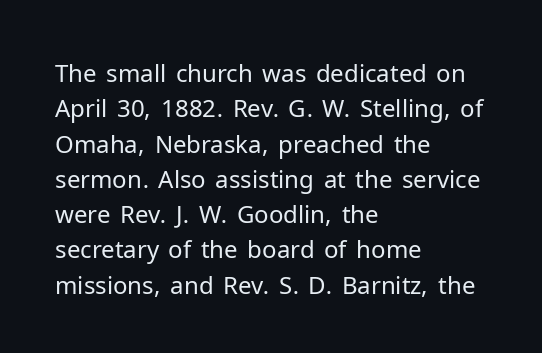
The image shows 24 px text type, upright; set left-aligned, normal line spacing (1.47x), normal letter spacing, not underlined.
